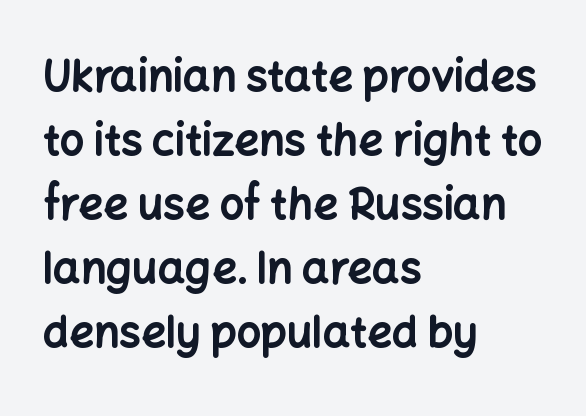
The image shows 43 px bold sans-serif type, upright; set left-aligned, normal line spacing (1.49x), normal letter spacing, not underlined; low stroke contrast and a medium x-height.
